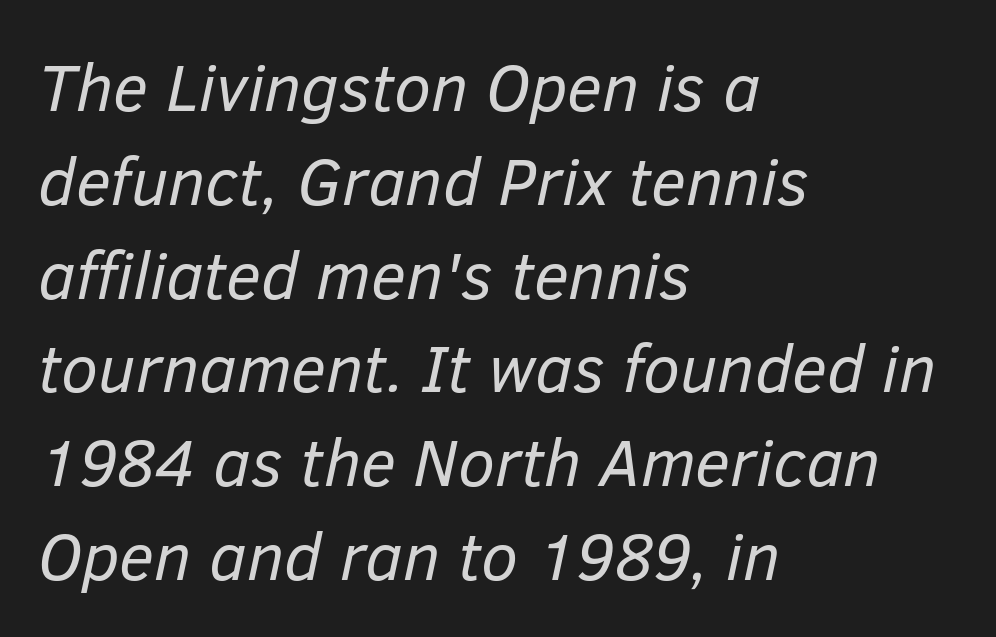
{"italic": "yes", "lean": "right", "slant_degrees": 12, "bold": "no", "weight": "regular", "width": "normal", "stroke_contrast": "low", "x_height": "medium", "monospaced": "no", "underline": "no", "align": "left", "line_spacing": "normal", "line_spacing_ratio": 1.4, "letter_spacing": "normal", "letter_spacing_em": 0.0, "glyph_px": 67}
